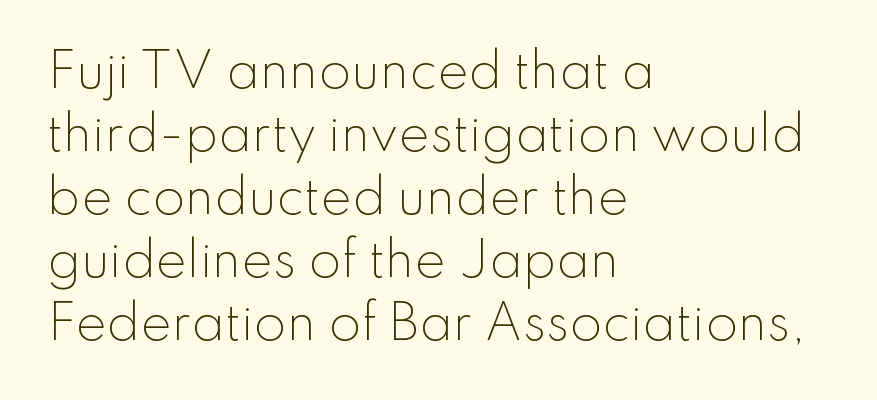
{"serif": "no", "italic": "no", "bold": "no", "weight": "light", "width": "normal", "stroke_contrast": "low", "x_height": "small", "monospaced": "no", "underline": "no", "align": "left", "line_spacing": "normal", "line_spacing_ratio": 1.34, "letter_spacing": "normal", "letter_spacing_em": 0.0, "glyph_px": 47}
